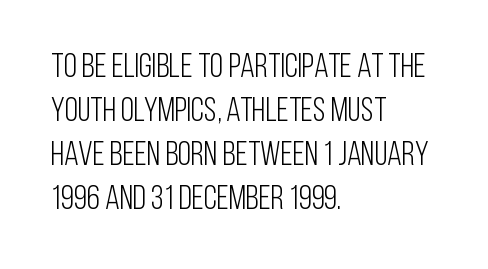
{"serif": "no", "italic": "no", "bold": "no", "weight": "light", "width": "condensed", "stroke_contrast": "low", "x_height": "large", "monospaced": "no", "underline": "no", "align": "left", "line_spacing": "normal", "line_spacing_ratio": 1.29, "letter_spacing": "normal", "letter_spacing_em": 0.0, "glyph_px": 34}
